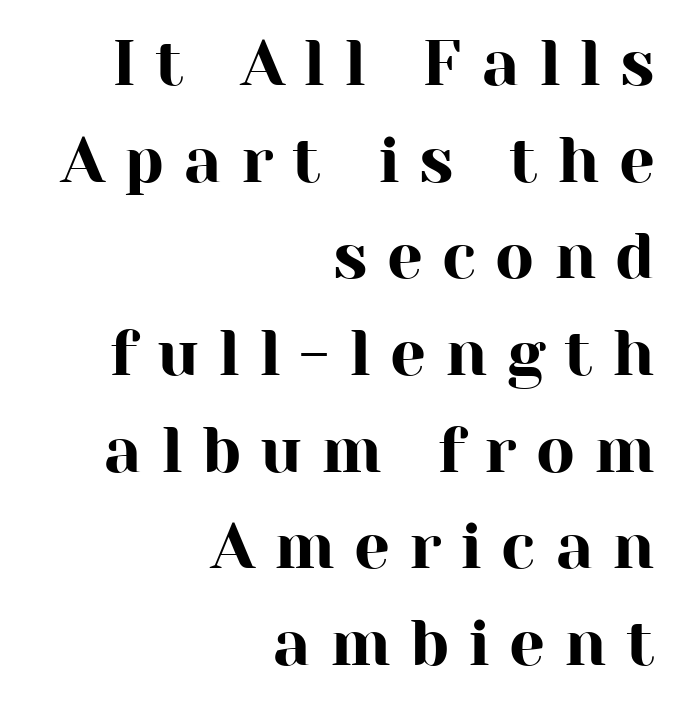
Q: Is the text italic (slanted)? A: No, it is upright.
Q: Is the typeface a serif or a sans-serif typeface? A: Serif.
Q: Is the text underlined? A: No.
Q: How is the paragraph aligned? A: Right-aligned.
Q: Is the spacing between letters normal or unusually wide? A: Unusually wide.
Q: Is the spacing between lines tight, normal or loose? A: Normal.
Q: Width (condensed, normal, or wide)? A: Normal.
Q: Stroke contrast? A: High.
Q: x-height? A: Medium.
Q: Monospaced? A: No.
